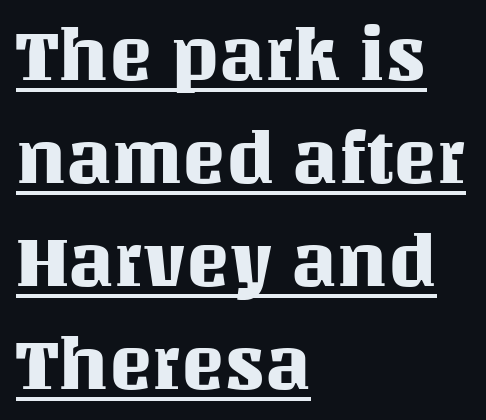
Regarding leading, the lines here are spaced in the standard way. Glyph-to-glyph distance matches everyday printed text. The compositor pushed each line to the left boundary. Does a line run under the words? Yes, clearly. Posture: vertical. Spacing verdict: proportional, widths tailored to each character.
